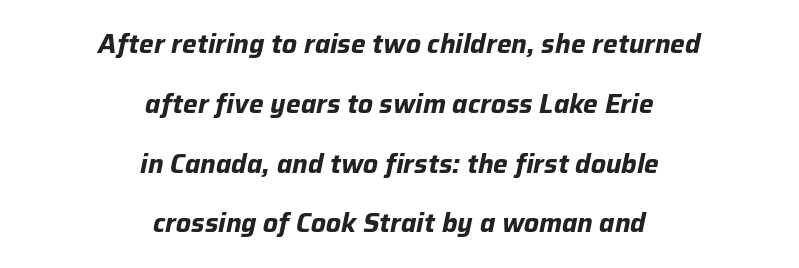
The image shows 26 px bold type, italic (leaning right); set centered, loose line spacing (2.3x), normal letter spacing, not underlined.
